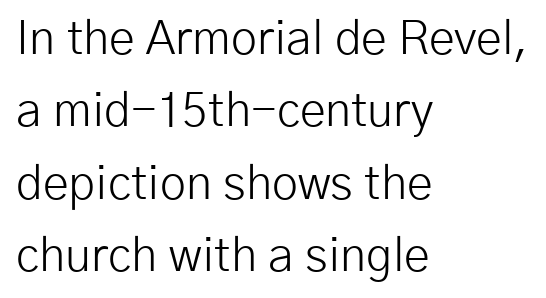
Q: Is the text bold? A: No.
Q: Is the text italic (slanted)? A: No, it is upright.
Q: Is the typeface a serif or a sans-serif typeface? A: Sans-serif.
Q: Is the text underlined? A: No.
Q: How is the paragraph aligned? A: Left-aligned.
Q: Is the spacing between letters normal or unusually wide? A: Normal.
Q: Is the spacing between lines tight, normal or loose? A: Normal.
Q: Width (condensed, normal, or wide)? A: Normal.
Q: Stroke contrast? A: Low.
Q: x-height? A: Medium.
Q: Monospaced? A: No.
